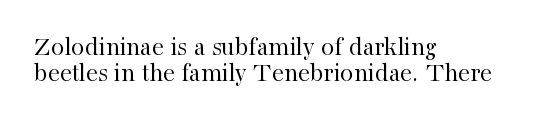
The image shows 27 px text type, upright; set left-aligned, tight line spacing (0.96x), normal letter spacing, not underlined.
